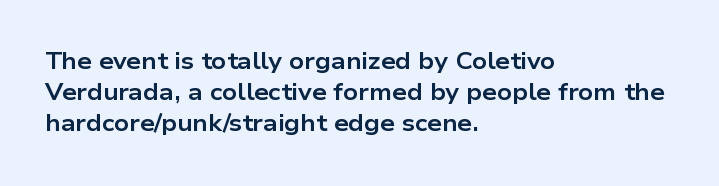
The image shows 23 px bold type, upright; set left-aligned, normal line spacing (1.35x), normal letter spacing, not underlined.
